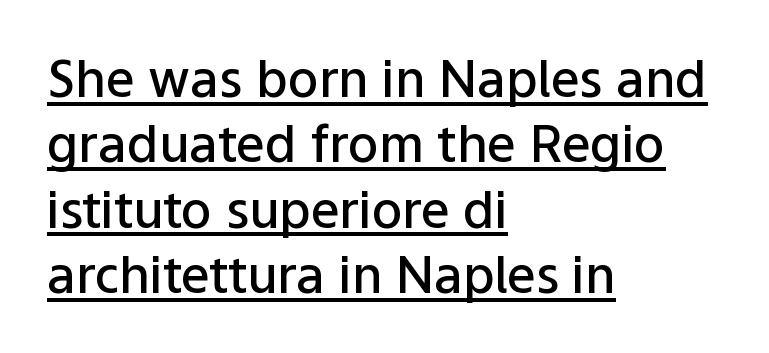
The image shows 51 px semibold sans-serif type, upright; set left-aligned, normal line spacing (1.28x), normal letter spacing, underlined; low stroke contrast and a medium x-height.
